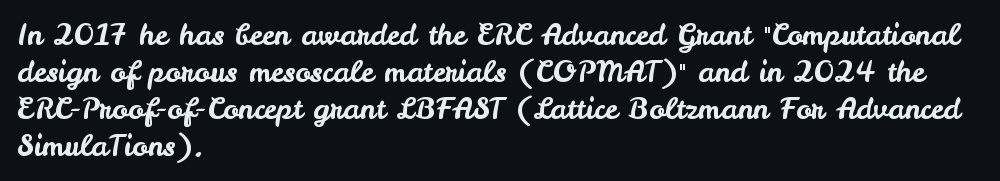
The image shows 29 px sans-serif type; set left-aligned, normal line spacing (1.28x), normal letter spacing, not underlined; low stroke contrast and a small x-height.
